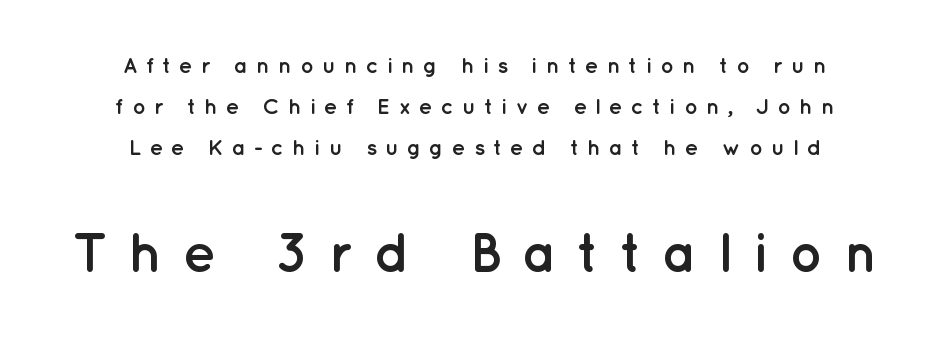
The letters in the lower block stand taller than those in the block above. Descenders are the only things crossing below the line. A roman cut, with each character standing at attention. The glyphs in this specimen are sans serif. Heavy, bold letterforms. Varying glyph widths throughout — classic text-font behaviour.
